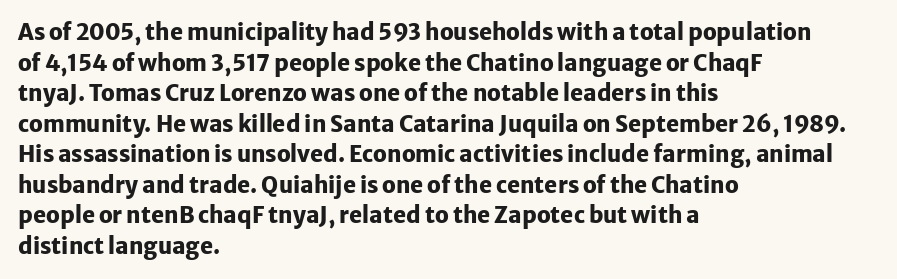
{"italic": "no", "bold": "yes", "underline": "no", "align": "left", "line_spacing": "normal", "line_spacing_ratio": 1.39, "letter_spacing": "normal", "letter_spacing_em": 0.0, "glyph_px": 22}
